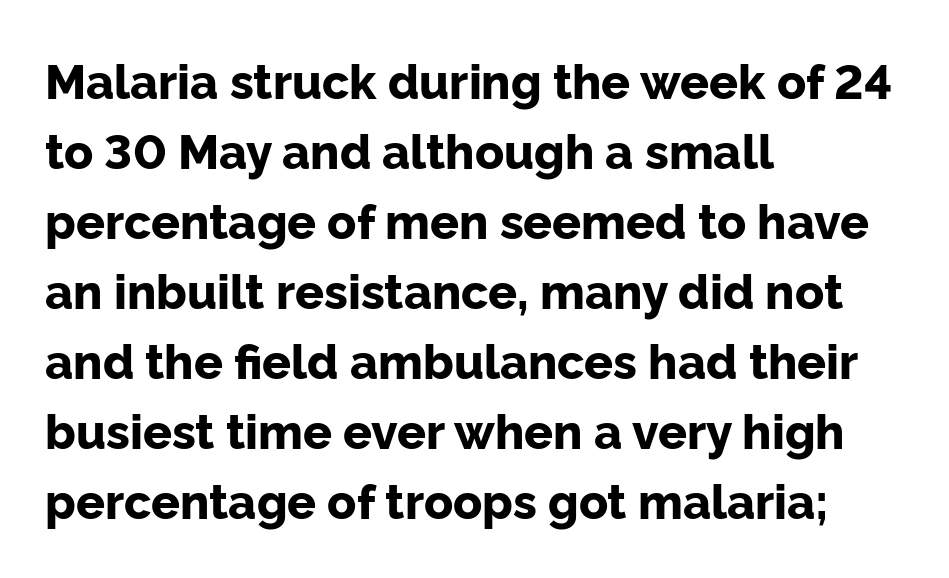
{"serif": "no", "italic": "no", "bold": "yes", "weight": "bold", "width": "normal", "stroke_contrast": "low", "x_height": "medium", "monospaced": "no", "underline": "no", "align": "left", "line_spacing": "normal", "line_spacing_ratio": 1.46, "letter_spacing": "normal", "letter_spacing_em": 0.0, "glyph_px": 48}
